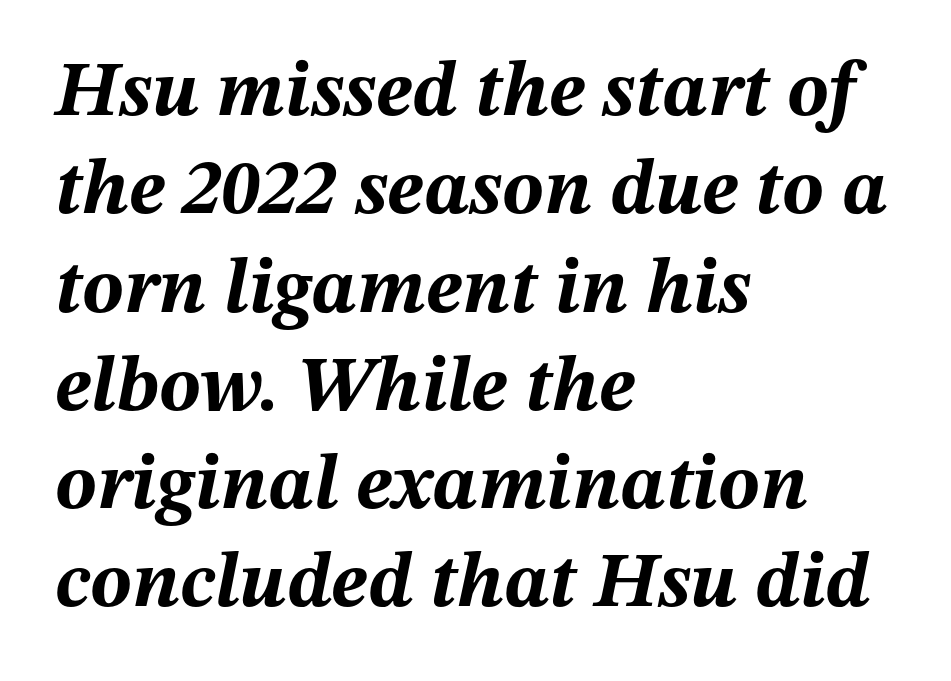
{"italic": "yes", "lean": "right", "slant_degrees": 12, "bold": "yes", "weight": "bold", "width": "normal", "stroke_contrast": "medium", "x_height": "medium", "monospaced": "no", "underline": "no", "align": "left", "line_spacing": "normal", "line_spacing_ratio": 1.26, "letter_spacing": "normal", "letter_spacing_em": 0.0, "glyph_px": 78}
